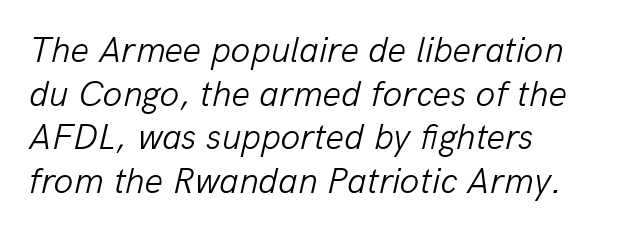
{"italic": "yes", "lean": "right", "slant_degrees": 13, "bold": "no", "weight": "light", "width": "normal", "stroke_contrast": "low", "x_height": "medium", "monospaced": "no", "underline": "no", "align": "left", "line_spacing_ratio": 1.21, "letter_spacing": "normal", "letter_spacing_em": 0.0, "glyph_px": 36}
